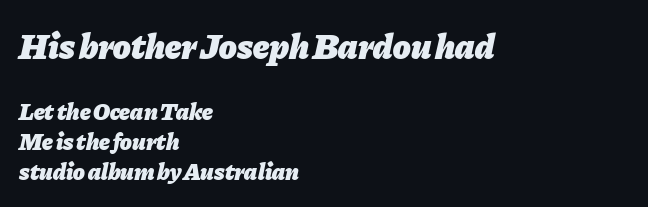
Posture: slanted. Character widths vary here, with narrow letters taking less room than wide ones. Honestly, there is no underline to notice here at all. The designer left line spacing at the default.
